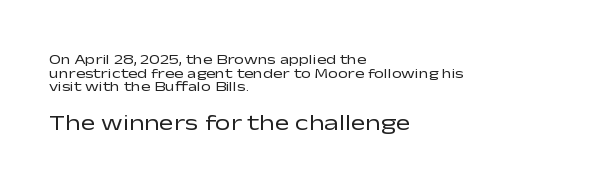
{"italic": "no", "bold": "no", "underline": "no", "align": "left", "line_spacing": "tight", "line_spacing_ratio": 0.97, "letter_spacing": "normal", "letter_spacing_em": 0.0, "larger_block": "second", "size_ratio": 1.57, "glyph_px": 22}
